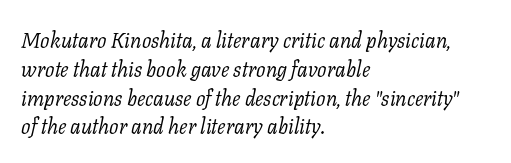
Look at the tracking — it's just the regular setting, nothing added. Decoration check: the copy has no underline. Think standard paragraph weight, or any step lighter than that. Is the type slanted? Yes — the strokes lean at a clear angle. One glance says typical: line gaps are just what's usual.
